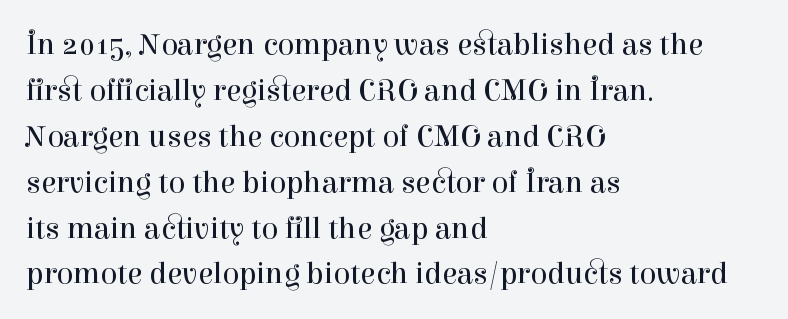
Q: Is the text bold? A: No.
Q: Is the text italic (slanted)? A: No, it is upright.
Q: Is the typeface a serif or a sans-serif typeface? A: Serif.
Q: Is the text underlined? A: No.
Q: How is the paragraph aligned? A: Left-aligned.
Q: Is the spacing between letters normal or unusually wide? A: Normal.
Q: Is the spacing between lines tight, normal or loose? A: Normal.
Q: Width (condensed, normal, or wide)? A: Normal.
Q: Stroke contrast? A: High.
Q: x-height? A: Medium.
Q: Monospaced? A: No.
